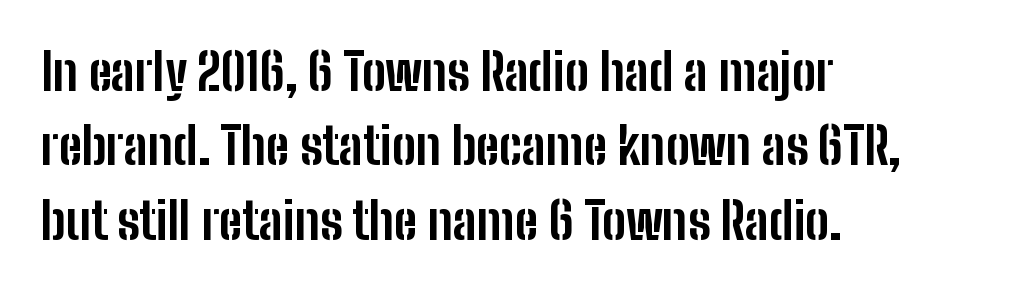
Bare-footed words on every line. Rows of type keep a routine distance in the vertical direction. The letters advance in unequal steps, a hallmark of proportional type. The sample has been set heavy, in full bold. Is the block centered? No — it sits flush against the left margin.
